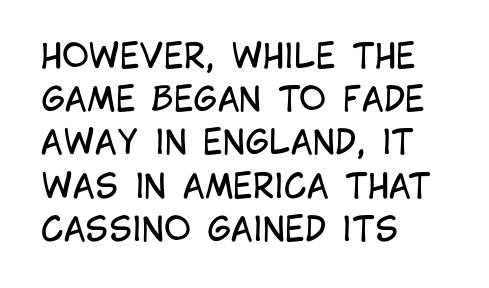
Q: Is the text bold? A: No.
Q: Is the text italic (slanted)? A: No, it is upright.
Q: Is the typeface a serif or a sans-serif typeface? A: Sans-serif.
Q: Is the text underlined? A: No.
Q: How is the paragraph aligned? A: Left-aligned.
Q: Is the spacing between letters normal or unusually wide? A: Normal.
Q: Is the spacing between lines tight, normal or loose? A: Normal.
Q: Width (condensed, normal, or wide)? A: Condensed.
Q: Stroke contrast? A: Low.
Q: x-height? A: Large.
Q: Monospaced? A: No.
